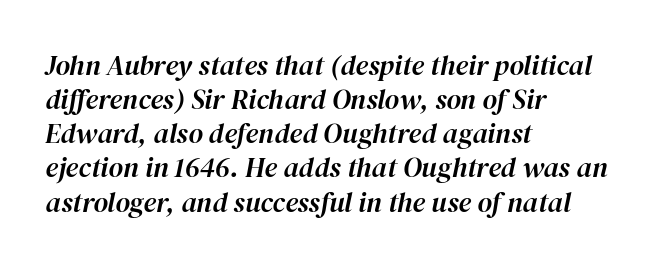
{"italic": "yes", "lean": "right", "slant_degrees": 12, "width": "normal", "stroke_contrast": "high", "x_height": "medium", "monospaced": "no", "underline": "no", "align": "left", "line_spacing_ratio": 1.22, "letter_spacing": "normal", "letter_spacing_em": 0.0, "glyph_px": 28}
